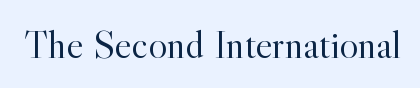
Q: Is the text bold? A: No.
Q: Is the text italic (slanted)? A: No, it is upright.
Q: Is the typeface a serif or a sans-serif typeface? A: Serif.
Q: Is the text underlined? A: No.
Q: Is the spacing between letters normal or unusually wide? A: Normal.
Q: Width (condensed, normal, or wide)? A: Normal.
Q: x-height? A: Small.
Q: Monospaced? A: No.
